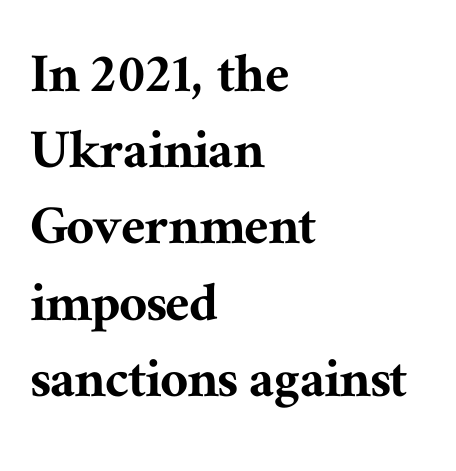
The image shows 61 px serif type, upright; set left-aligned, normal line spacing (1.25x), normal letter spacing, not underlined; medium stroke contrast and a medium x-height.
